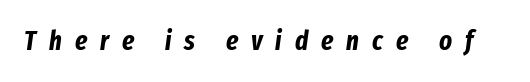
The image shows 27 px bold type, italic (leaning right); set unusually wide letter spacing (+0.48 em), not underlined.
